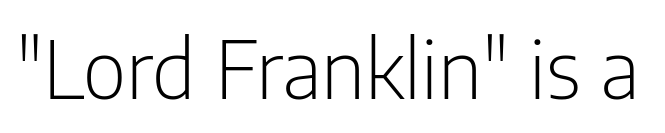
{"serif": "no", "italic": "no", "bold": "no", "weight": "light", "width": "condensed", "stroke_contrast": "low", "x_height": "medium", "monospaced": "no", "underline": "no", "letter_spacing": "normal", "letter_spacing_em": 0.0, "glyph_px": 80}
